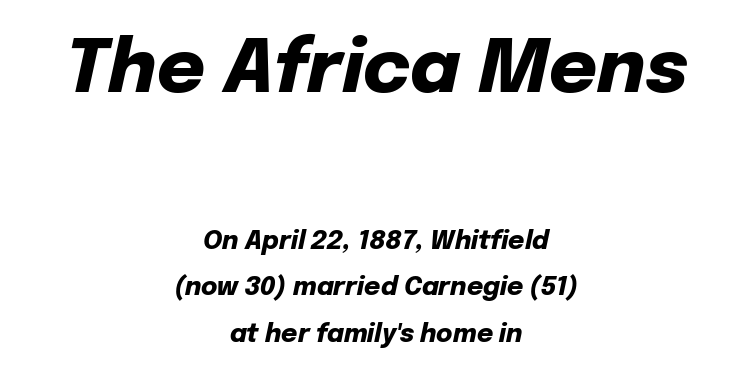
Larger block? The one above; the one below is distinctly smaller. Character widths vary here, with narrow letters taking less room than wide ones. A student would call this center alignment; a typographer would say set centered. The rendering uses a bold face; every stroke is thick and dark. In terms of posture, this sample is oblique. Observe the ordinary spacing: letters are neighbours, not strangers.
